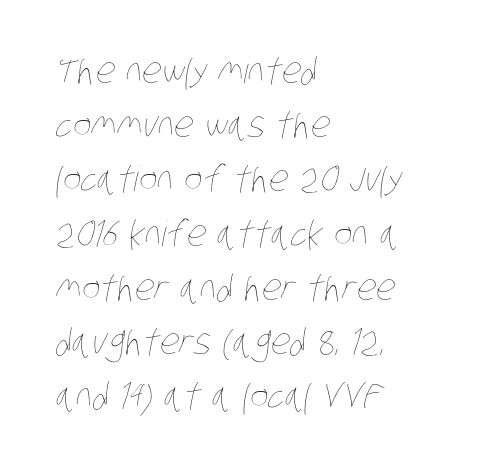
The passage shown has conventional tracking throughout. The passage shown is typed in a proportional face where columns would drift. No chunkiness to these letters — they're not bold. Whoever set this chose a conventional vertical rhythm. The zone under the glyphs is completely vacant.
